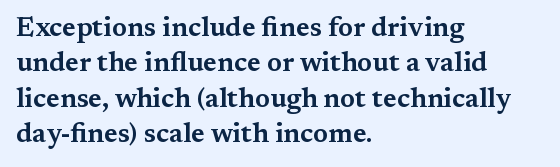
Q: Is the text italic (slanted)? A: No, it is upright.
Q: Is the text underlined? A: No.
Q: How is the paragraph aligned? A: Left-aligned.
Q: Is the spacing between letters normal or unusually wide? A: Normal.
Q: Is the spacing between lines tight, normal or loose? A: Normal.
